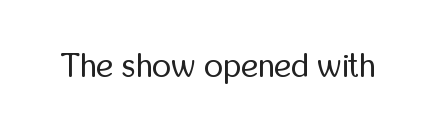
{"serif": "no", "italic": "no", "bold": "no", "weight": "regular", "width": "condensed", "stroke_contrast": "low", "x_height": "medium", "monospaced": "no", "underline": "no", "letter_spacing": "normal", "letter_spacing_em": 0.0, "glyph_px": 33}
